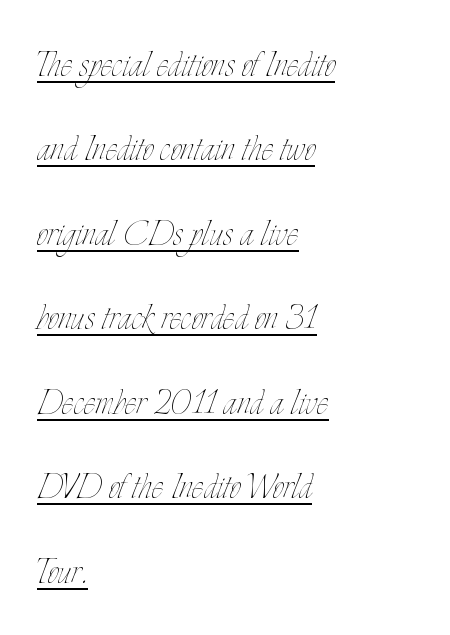
{"bold": "no", "weight": "thin", "width": "condensed", "stroke_contrast": "low", "x_height": "small", "monospaced": "no", "underline": "yes", "align": "left", "line_spacing": "loose", "line_spacing_ratio": 1.92, "letter_spacing": "normal", "letter_spacing_em": 0.0, "glyph_px": 44}
